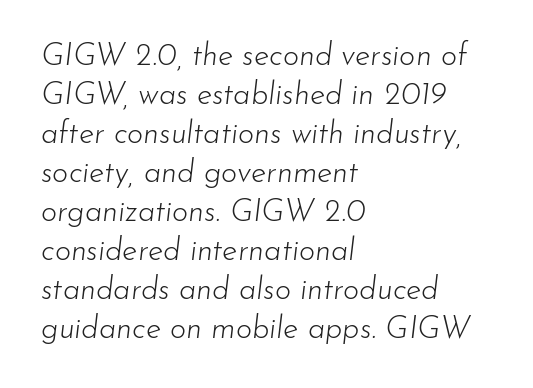
{"italic": "yes", "lean": "right", "slant_degrees": 7, "bold": "no", "weight": "light", "width": "normal", "stroke_contrast": "low", "x_height": "small", "monospaced": "no", "underline": "no", "align": "left", "line_spacing": "normal", "line_spacing_ratio": 1.26, "letter_spacing": "normal", "letter_spacing_em": 0.0, "glyph_px": 31}
